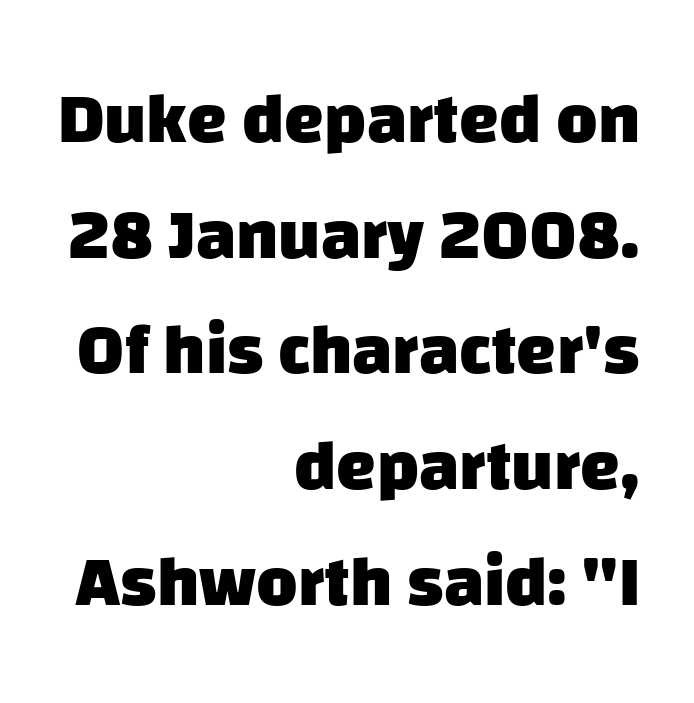
A sans-serif font was chosen for this passage. Horizontal bands of white between lines are of average thickness. Is the block centered? No — it sits flush against the right margin. The passage shown is emphatically bold. Check the space under the baseline: it is left empty.
